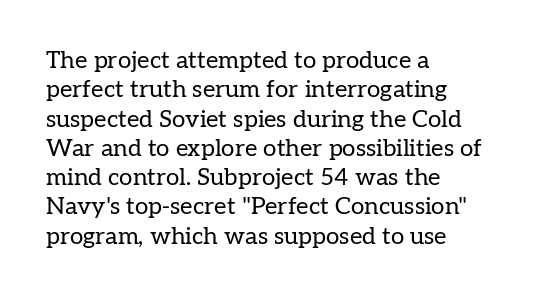
{"italic": "no", "bold": "no", "underline": "no", "align": "left", "line_spacing_ratio": 1.22, "letter_spacing": "normal", "letter_spacing_em": 0.0, "glyph_px": 24}
